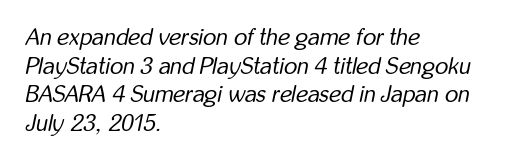
Q: Is the text bold? A: No.
Q: Is the text italic (slanted)? A: Yes, it leans right by about 12 degrees.
Q: Is the text underlined? A: No.
Q: How is the paragraph aligned? A: Left-aligned.
Q: Is the spacing between letters normal or unusually wide? A: Normal.
Q: Is the spacing between lines tight, normal or loose? A: Normal.
